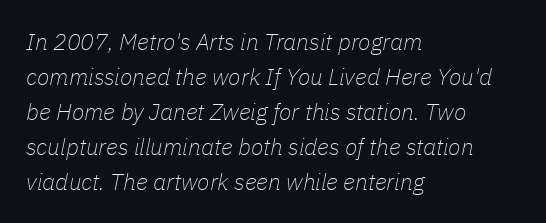
The image shows 23 px text type, italic (leaning right); set left-aligned, normal line spacing (1.52x), normal letter spacing, not underlined.
